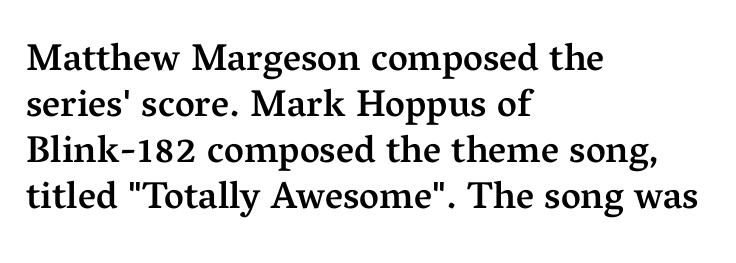
Classification — serif. Every stem runs plumb, perpendicular to the baseline. Tracking here is standard; glyphs follow each other at the usual distance. A student would call this left alignment; a typographer would say flush left, rag right.
